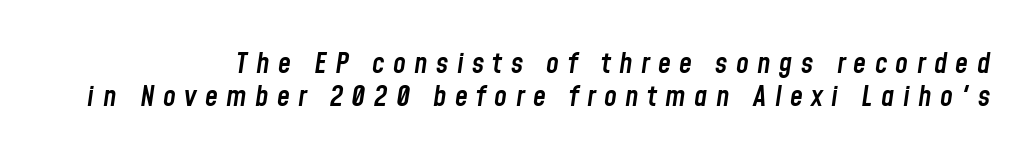
Note the varied advance widths — an 'i' is clearly narrower than an 'm'. The zone under the glyphs is completely vacant. You could barely slide anything between these rows. Emphasis-style slanted type is in use. Observe the wide spacing: letters keep a clear distance from each other.
